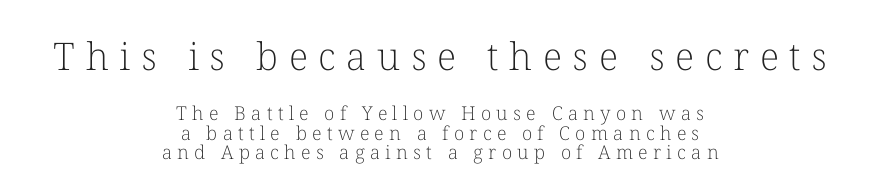
You could not count columns in this text — the font is proportionally spaced. Words float on clear page, feet unadorned. Unbolded letterforms with no extra heft. This sample uses an upright cut, with every glyph sitting square on the baseline.
